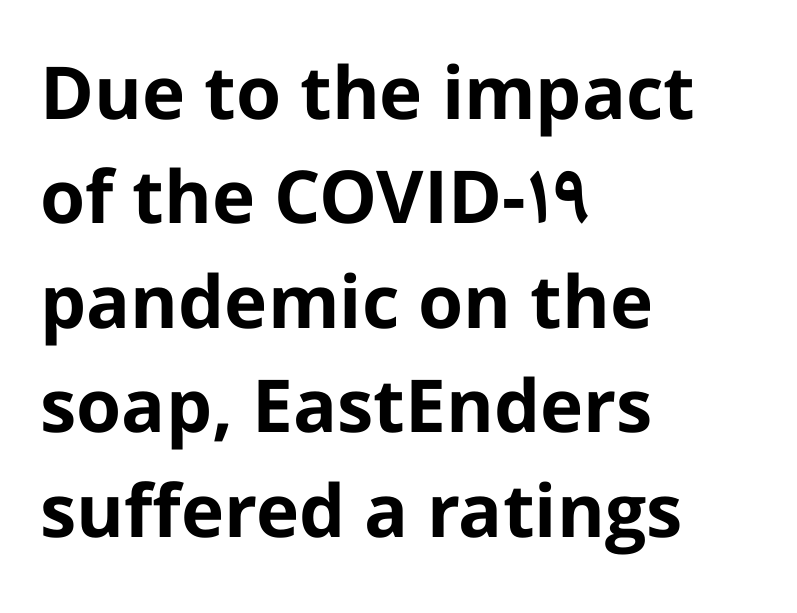
{"serif": "no", "italic": "no", "bold": "yes", "weight": "bold", "width": "normal", "stroke_contrast": "low", "x_height": "medium", "monospaced": "no", "underline": "no", "align": "left", "line_spacing": "normal", "line_spacing_ratio": 1.43, "letter_spacing": "normal", "letter_spacing_em": 0.0, "glyph_px": 73}
